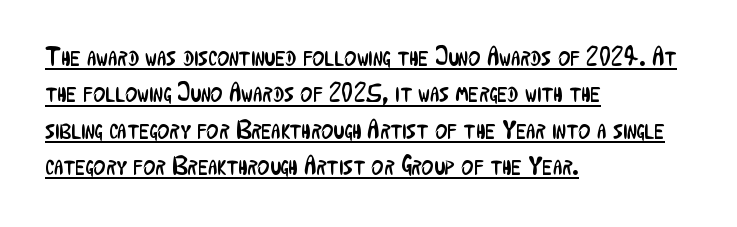
{"italic": "no", "bold": "no", "underline": "yes", "align": "left", "line_spacing": "normal", "line_spacing_ratio": 1.4, "letter_spacing": "normal", "letter_spacing_em": 0.0, "glyph_px": 26}
